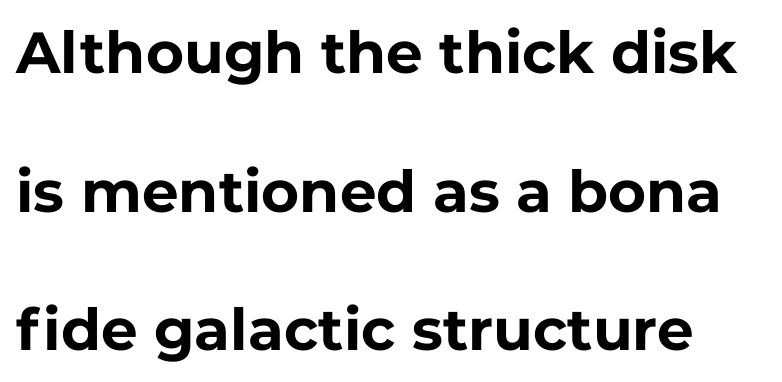
The type sits square on the baseline with zero lean. The passage shown is not underscored anywhere. Quick note: interline space is abundant. Compared with an ordinary text face, these strokes are far heavier — a full bold. Letterform terminals end flat and unadorned throughout the passage. Standard letterfit; no display-style spreading of the glyphs.
